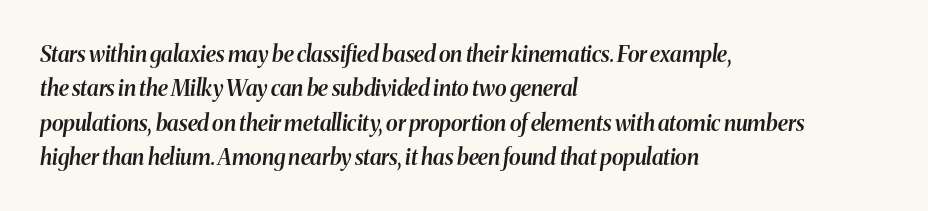
The image shows 22 px text type, italic (leaning right); set left-aligned, normal line spacing (1.56x), normal letter spacing, not underlined.
